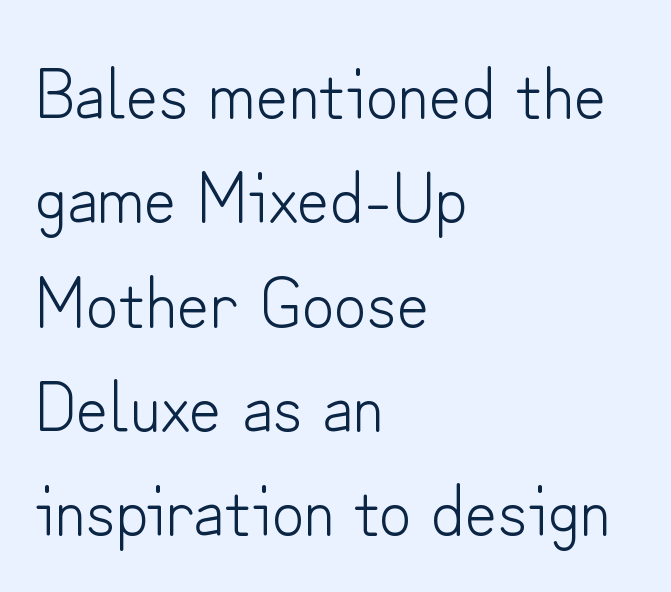
The face used here is proportionally spaced, like ordinary book or web type. Summary of vertical rhythm: regular, with standard interline spacing. The rendering anchors every line to the left-hand side. Only glyphs here, with clear space below each row. The designer went with a sans here, leaving each stem footless.
